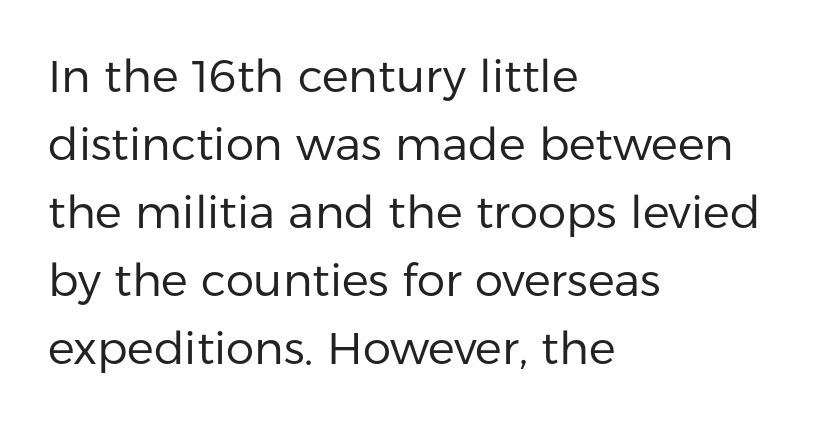
{"serif": "no", "italic": "no", "bold": "no", "weight": "regular", "width": "normal", "stroke_contrast": "low", "x_height": "medium", "monospaced": "no", "underline": "no", "align": "left", "line_spacing": "normal", "line_spacing_ratio": 1.51, "letter_spacing": "normal", "letter_spacing_em": 0.0, "glyph_px": 45}
